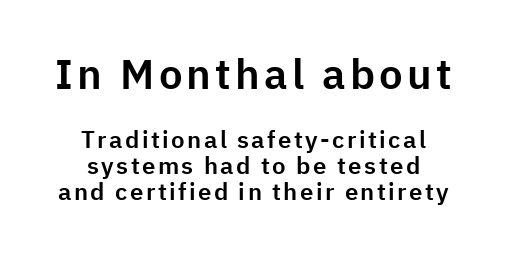
Clear beneath every line of the passage. The letters carry no serifs — their stems end cleanly without finishing strokes. Larger block? The one above; the one below is distinctly smaller. Very little white space separates one row of letters from the next.
